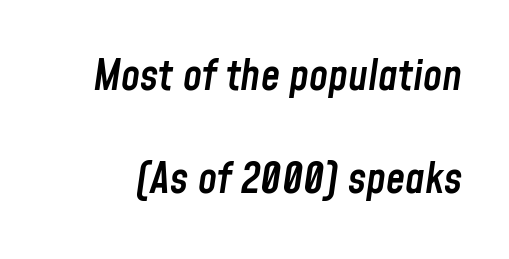
Q: Is the text bold? A: Semi-bold.
Q: Is the text italic (slanted)? A: Yes, it leans right by about 8 degrees.
Q: Is the text underlined? A: No.
Q: Is the spacing between letters normal or unusually wide? A: Normal.
Q: Is the spacing between lines tight, normal or loose? A: Loose.
Q: Width (condensed, normal, or wide)? A: Condensed.
Q: Stroke contrast? A: Low.
Q: x-height? A: Medium.
Q: Monospaced? A: No.
